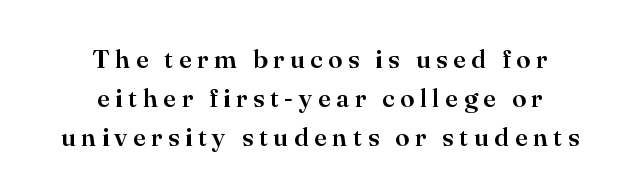
The image shows 26 px text type, upright; set centered, normal line spacing (1.5x), unusually wide letter spacing (+0.21 em), not underlined.
